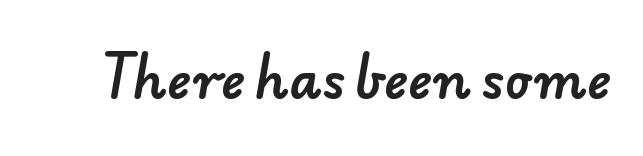
The glyphs are unaccompanied by any horizontal stroke below them. Words appear dense and cohesive because spacing is normal. No feet cap the strokes, marking this as sans-serif type. Each letter keeps its own natural width here, so spacing adapts to shape.
